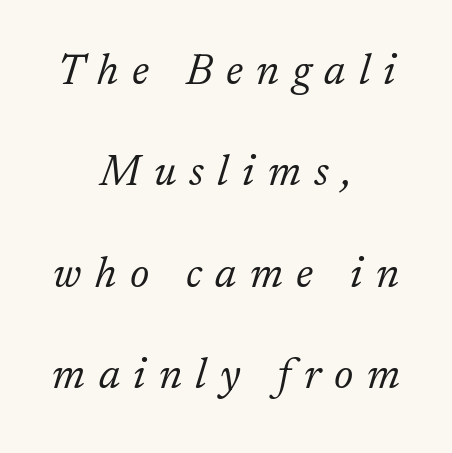
Rows of type keep a wide berth in the vertical direction. The rag falls on both sides of this text block equally. The font family rendered here belongs to the serif group. Emphasis-style slanted type is in use.
